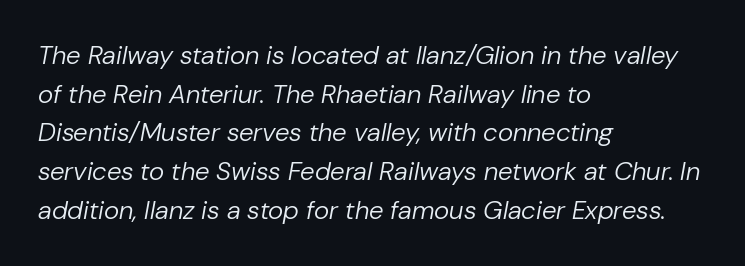
{"italic": "yes", "lean": "right", "slant_degrees": 10, "bold": "no", "underline": "no", "align": "left", "line_spacing": "normal", "line_spacing_ratio": 1.49, "letter_spacing": "normal", "letter_spacing_em": 0.0, "glyph_px": 26}
